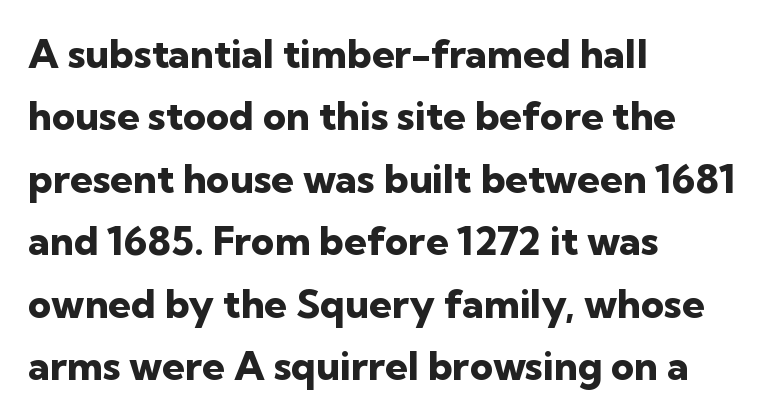
The image shows 40 px heavy sans-serif type, upright; set left-aligned, normal line spacing (1.56x), normal letter spacing, not underlined; low stroke contrast and a medium x-height.
